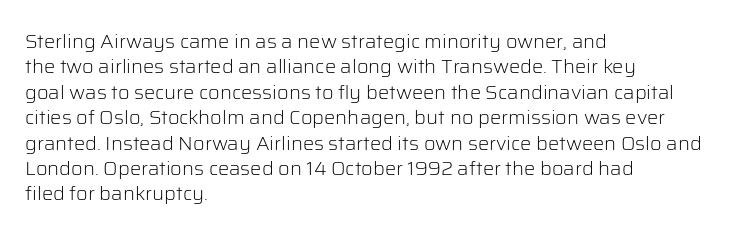
{"italic": "no", "bold": "no", "underline": "no", "align": "left", "line_spacing": "normal", "line_spacing_ratio": 1.27, "letter_spacing": "normal", "letter_spacing_em": 0.0, "glyph_px": 20}
